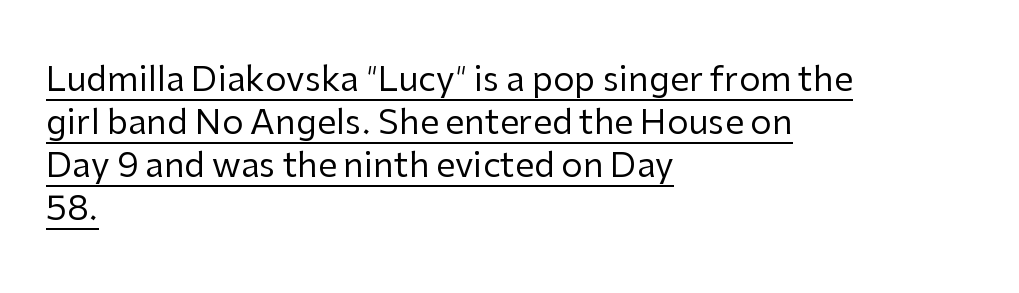
Q: Is the text bold? A: No.
Q: Is the text italic (slanted)? A: No, it is upright.
Q: Is the typeface a serif or a sans-serif typeface? A: Sans-serif.
Q: Is the text underlined? A: Yes.
Q: How is the paragraph aligned? A: Left-aligned.
Q: Is the spacing between letters normal or unusually wide? A: Normal.
Q: Is the spacing between lines tight, normal or loose? A: Normal.
Q: Width (condensed, normal, or wide)? A: Normal.
Q: Stroke contrast? A: Low.
Q: x-height? A: Medium.
Q: Monospaced? A: No.
